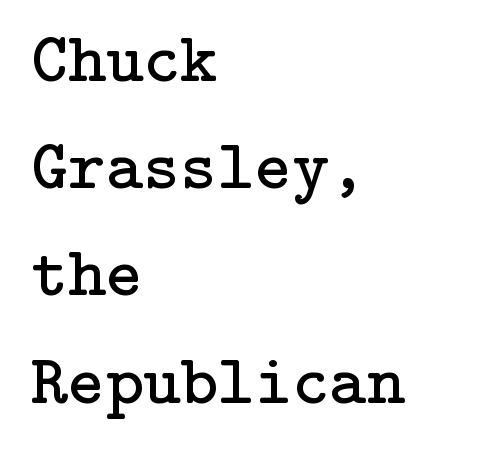
Q: Is the text bold? A: No.
Q: Is the text italic (slanted)? A: No, it is upright.
Q: Is the typeface a serif or a sans-serif typeface? A: Serif.
Q: Is the text underlined? A: No.
Q: How is the paragraph aligned? A: Left-aligned.
Q: Is the spacing between letters normal or unusually wide? A: Normal.
Q: Is the spacing between lines tight, normal or loose? A: Normal.
Q: Width (condensed, normal, or wide)? A: Normal.
Q: Stroke contrast? A: Low.
Q: x-height? A: Medium.
